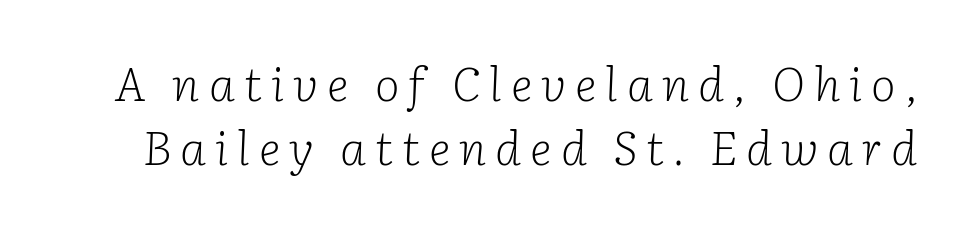
The image shows 47 px light serif type, italic (leaning right); set normal line spacing (1.37x), not underlined; low stroke contrast and a medium x-height.
